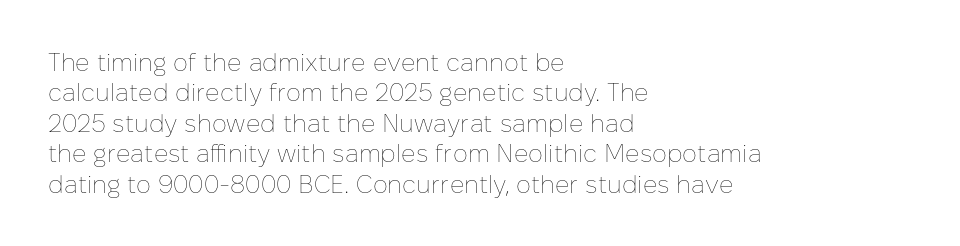
Q: Is the text bold? A: No.
Q: Is the text italic (slanted)? A: No, it is upright.
Q: Is the text underlined? A: No.
Q: How is the paragraph aligned? A: Left-aligned.
Q: Is the spacing between letters normal or unusually wide? A: Normal.
